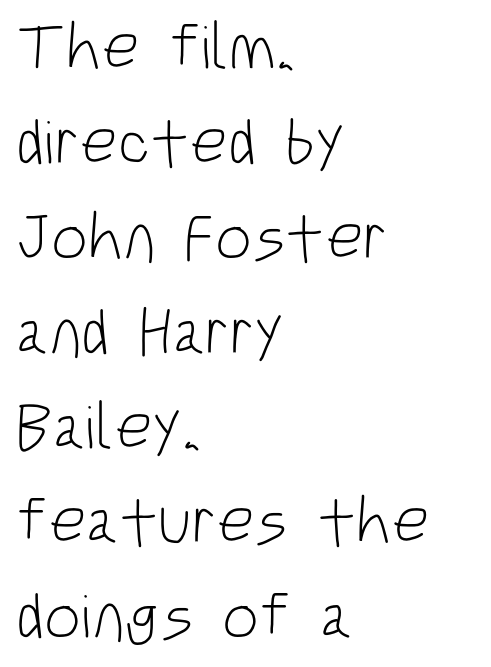
How would I describe the line gaps? Plain and ordinary. You could call the tracking neutral — neither tight nor loose. Is this a fixed-width face? No — the glyphs have proportional, varying widths. The face looks like a standard text weight, possibly lighter.
